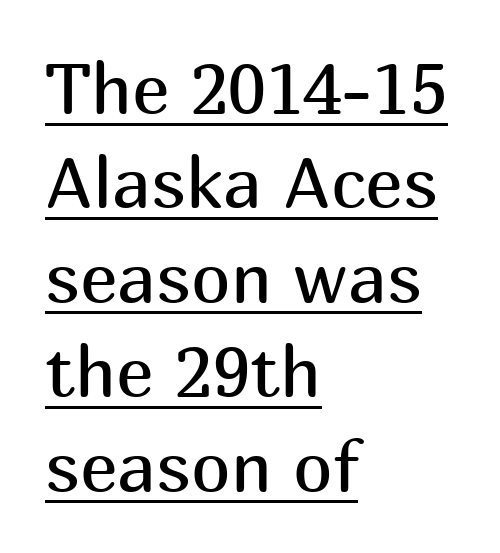
{"serif": "no", "italic": "no", "bold": "no", "weight": "regular", "width": "normal", "stroke_contrast": "medium", "x_height": "medium", "monospaced": "no", "underline": "yes", "align": "left", "line_spacing": "normal", "line_spacing_ratio": 1.33, "letter_spacing": "normal", "letter_spacing_em": 0.0, "glyph_px": 71}
